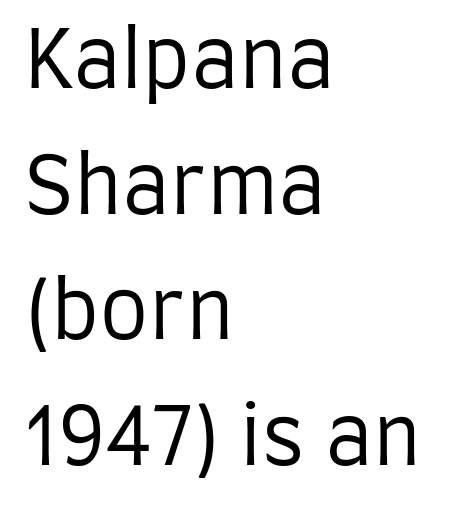
The image shows 79 px regular-weight, condensed sans-serif type, upright; set left-aligned, normal line spacing (1.59x), normal letter spacing, not underlined; low stroke contrast and a large x-height.
